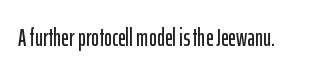
Q: Is the text italic (slanted)? A: No, it is upright.
Q: Is the text underlined? A: No.
Q: Is the spacing between letters normal or unusually wide? A: Normal.
